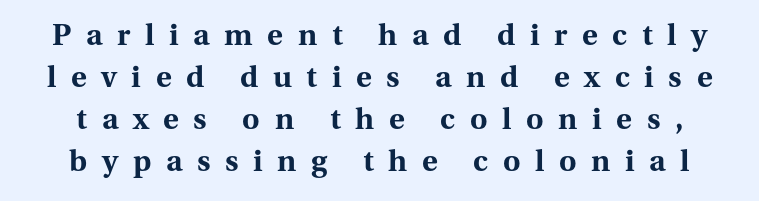
The image shows 30 px bold serif type, upright; set normal line spacing (1.4x), unusually wide letter spacing (+0.49 em), not underlined; medium stroke contrast and a medium x-height.
